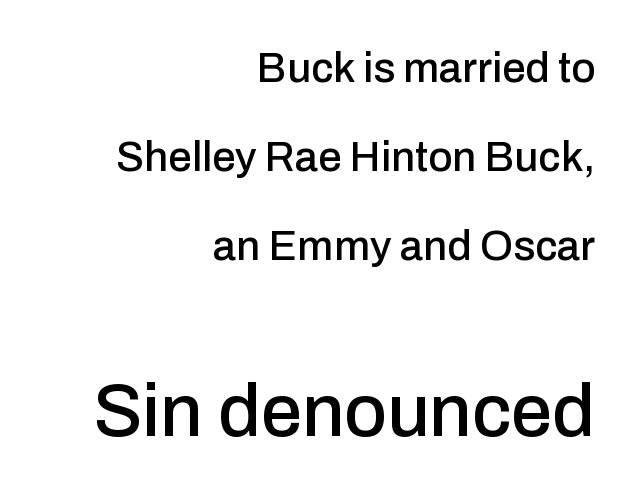
Q: Is the text italic (slanted)? A: No, it is upright.
Q: Is the typeface a serif or a sans-serif typeface? A: Sans-serif.
Q: Is the text underlined? A: No.
Q: How is the paragraph aligned? A: Right-aligned.
Q: Is the spacing between letters normal or unusually wide? A: Normal.
Q: Is the spacing between lines tight, normal or loose? A: Loose.
Q: Which block of text is set in a larger size, the first (top) or the second (bottom)? A: The second (bottom) one.
Q: Width (condensed, normal, or wide)? A: Normal.
Q: Stroke contrast? A: Low.
Q: x-height? A: Medium.
Q: Monospaced? A: No.
